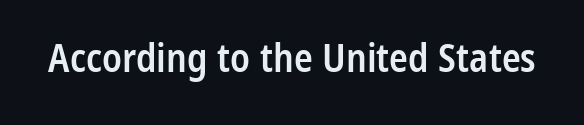
{"serif": "no", "italic": "no", "bold": "semi", "weight": "semibold", "width": "condensed", "stroke_contrast": "low", "x_height": "medium", "monospaced": "no", "underline": "no", "letter_spacing": "normal", "letter_spacing_em": 0.0, "glyph_px": 39}
